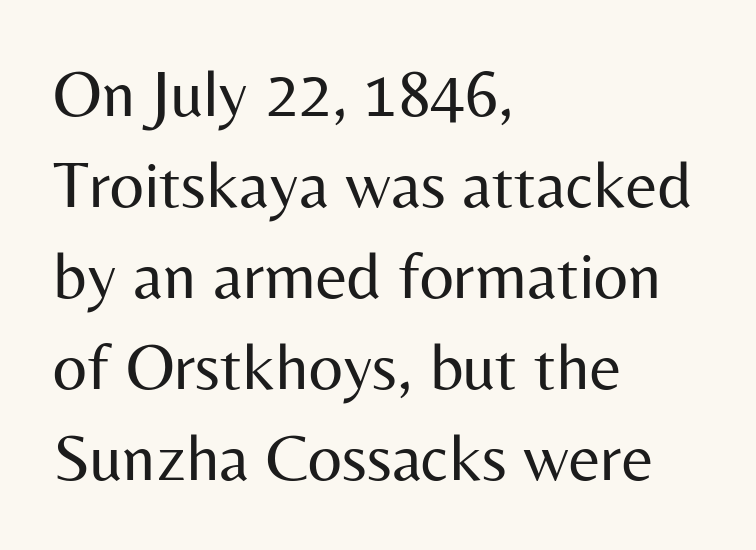
The image shows 67 px regular-weight sans-serif type, upright; set left-aligned, normal line spacing (1.36x), normal letter spacing, not underlined; medium stroke contrast and a medium x-height.
